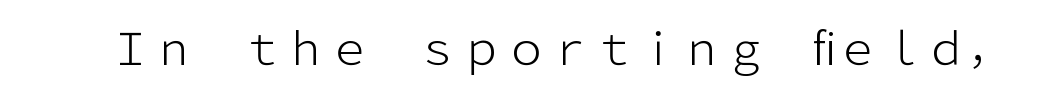
Q: Is the text bold? A: No.
Q: Is the text italic (slanted)? A: No, it is upright.
Q: Is the typeface a serif or a sans-serif typeface? A: Sans-serif.
Q: Is the text underlined? A: No.
Q: Is the spacing between letters normal or unusually wide? A: Normal.
Q: Width (condensed, normal, or wide)? A: Normal.
Q: Stroke contrast? A: Low.
Q: x-height? A: Medium.
Q: Monospaced? A: No.
